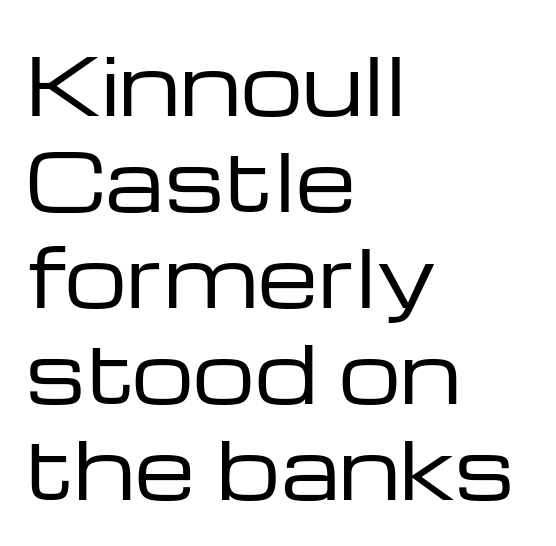
{"serif": "no", "italic": "no", "bold": "no", "weight": "regular", "width": "wide", "stroke_contrast": "low", "x_height": "medium", "monospaced": "no", "underline": "no", "align": "left", "line_spacing_ratio": 1.23, "letter_spacing": "normal", "letter_spacing_em": 0.0, "glyph_px": 78}
